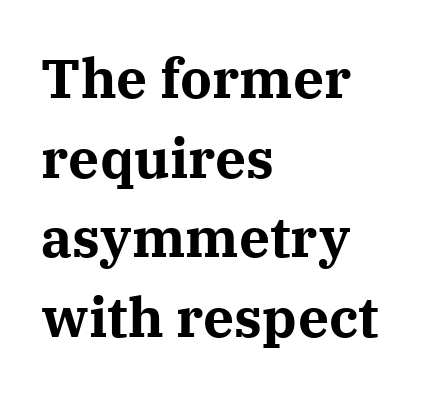
Just letters on the line, the space beneath them empty. Thick stems and heavy bowls — unmistakably bold. I'd call this a serif setting — the letters wear small feet. Default kerning and tracking; the words read as compact shapes.
